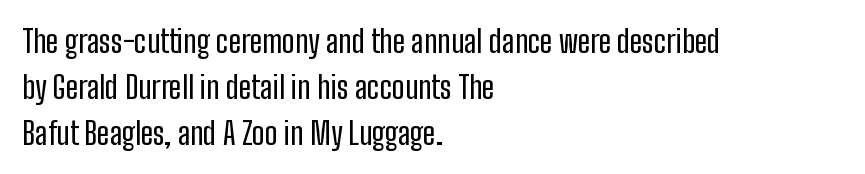
The image shows 31 px condensed sans-serif type, upright; set left-aligned, normal line spacing (1.48x), normal letter spacing, not underlined; low stroke contrast and a medium x-height.
